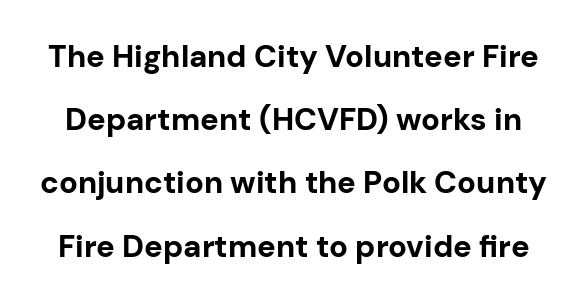
Spacing between characters is what you'd get straight out of the box. The letters advance in unequal steps, a hallmark of proportional type. Characters remain perfectly vertical along every line. The baseline area is clear. Weight check: bold — yes, fully.
